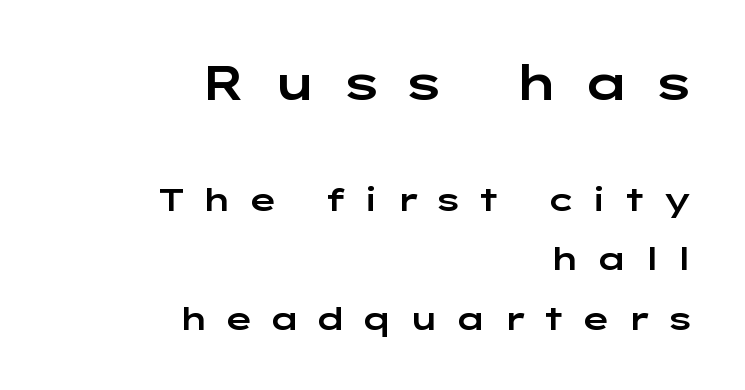
{"serif": "no", "italic": "no", "width": "wide", "stroke_contrast": "low", "x_height": "medium", "monospaced": "no", "underline": "no", "align": "right", "line_spacing_ratio": 1.85, "letter_spacing": "wide", "letter_spacing_em": 0.46, "larger_block": "first", "size_ratio": 1.5, "glyph_px": 48}
